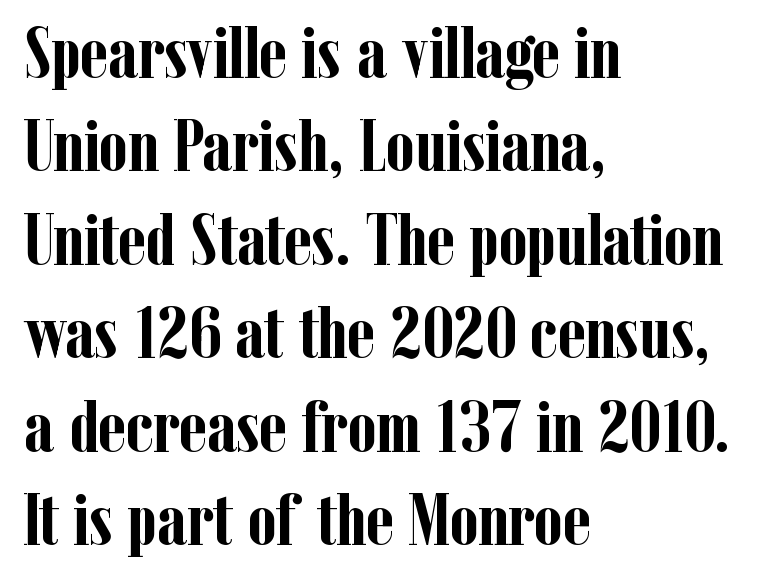
Q: Is the text bold? A: Yes.
Q: Is the text italic (slanted)? A: No, it is upright.
Q: Is the typeface a serif or a sans-serif typeface? A: Serif.
Q: Is the text underlined? A: No.
Q: How is the paragraph aligned? A: Left-aligned.
Q: Is the spacing between letters normal or unusually wide? A: Normal.
Q: Is the spacing between lines tight, normal or loose? A: Normal.
Q: Width (condensed, normal, or wide)? A: Condensed.
Q: Stroke contrast? A: Low.
Q: x-height? A: Medium.
Q: Monospaced? A: No.
